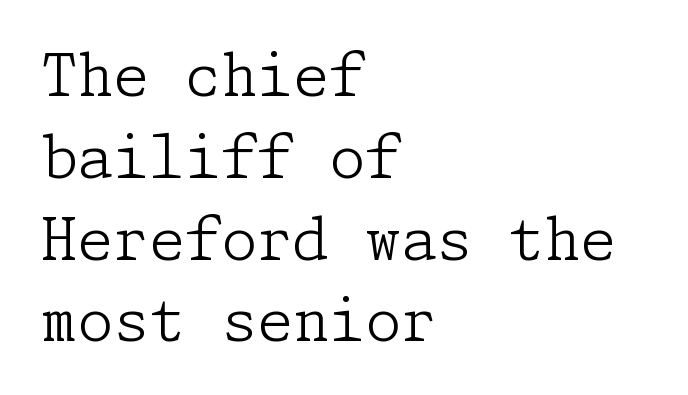
The font's upright variant was chosen for this text. Decoration check: the copy has no underline. Vertical stems look standard width or narrower in stroke. The font family rendered here belongs to the serif group.
